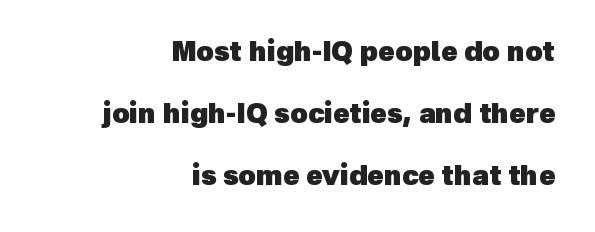
Q: Is the text bold? A: Yes.
Q: Is the text underlined? A: No.
Q: How is the paragraph aligned? A: Right-aligned.
Q: Is the spacing between letters normal or unusually wide? A: Normal.
Q: Is the spacing between lines tight, normal or loose? A: Loose.
